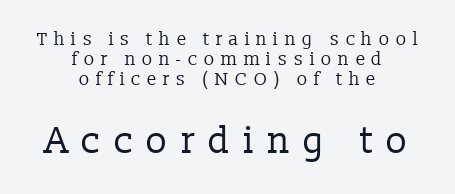
{"serif": "yes", "italic": "no", "bold": "no", "weight": "regular", "width": "normal", "stroke_contrast": "low", "x_height": "medium", "monospaced": "no", "underline": "no", "align": "center", "line_spacing": "tight", "line_spacing_ratio": 1.12, "letter_spacing": "wide", "letter_spacing_em": 0.34, "larger_block": "second", "size_ratio": 2.06, "glyph_px": 37}
